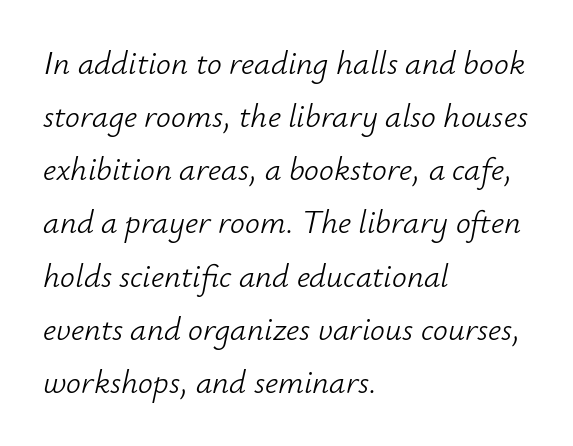
Q: Is the text bold? A: No.
Q: Is the text italic (slanted)? A: Yes, it leans right by about 12 degrees.
Q: Is the text underlined? A: No.
Q: How is the paragraph aligned? A: Left-aligned.
Q: Is the spacing between letters normal or unusually wide? A: Normal.
Q: Is the spacing between lines tight, normal or loose? A: Normal.
Q: Width (condensed, normal, or wide)? A: Normal.
Q: Stroke contrast? A: Low.
Q: x-height? A: Small.
Q: Monospaced? A: No.
